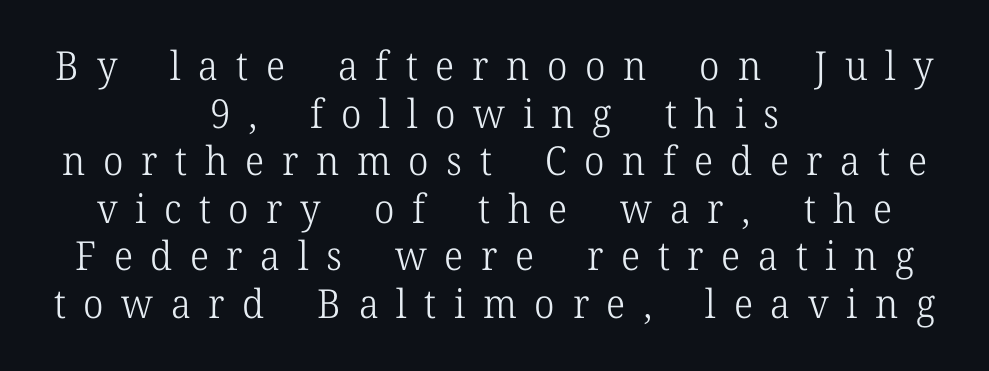
The image shows 40 px light serif type, upright; set centered, line spacing 1.19x, unusually wide letter spacing (+0.44 em), not underlined; low stroke contrast and a medium x-height.
